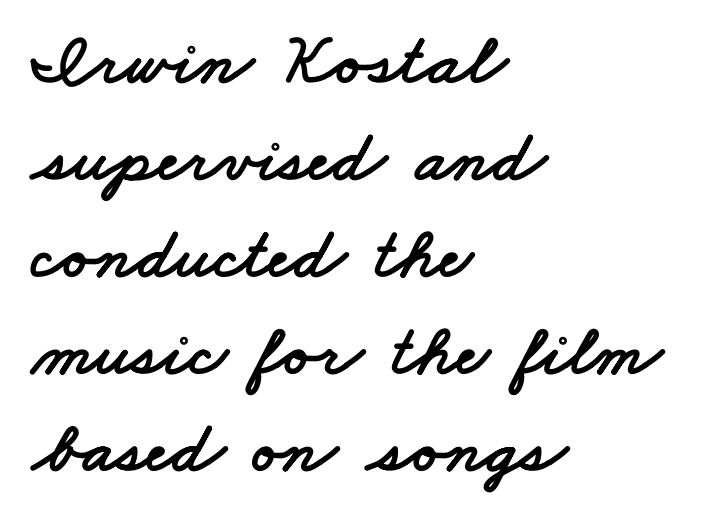
Q: Is the typeface a serif or a sans-serif typeface? A: Sans-serif.
Q: Is the text underlined? A: No.
Q: How is the paragraph aligned? A: Left-aligned.
Q: Is the spacing between letters normal or unusually wide? A: Normal.
Q: Is the spacing between lines tight, normal or loose? A: Normal.
Q: Width (condensed, normal, or wide)? A: Wide.
Q: Stroke contrast? A: Low.
Q: x-height? A: Small.
Q: Monospaced? A: No.
